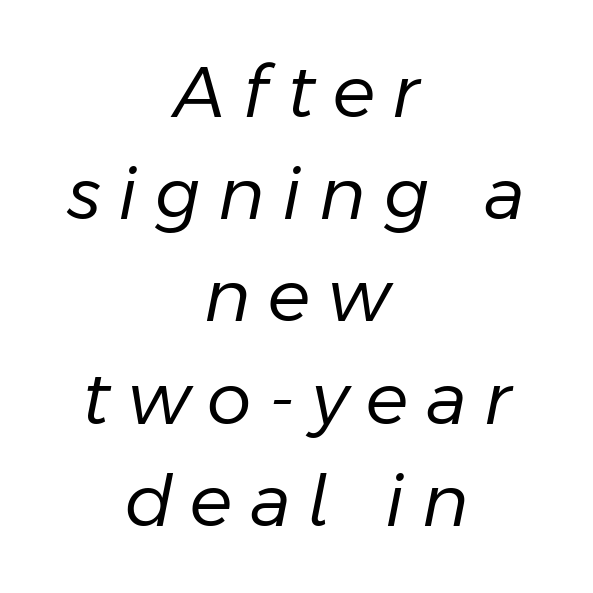
The image shows 71 px regular-weight type, italic (leaning right); set centered, normal line spacing (1.44x), unusually wide letter spacing (+0.25 em), not underlined; low stroke contrast and a medium x-height.
